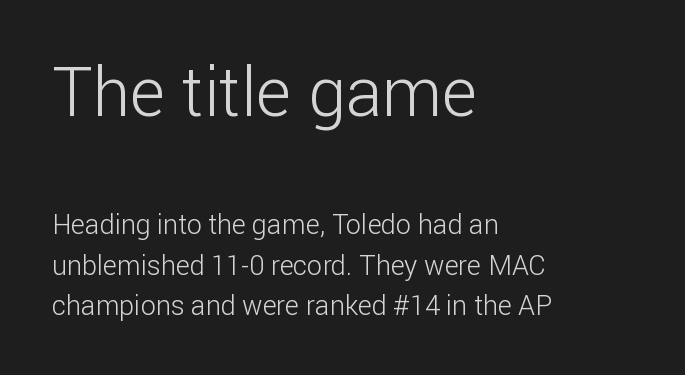
{"serif": "no", "italic": "no", "bold": "no", "weight": "light", "width": "normal", "stroke_contrast": "low", "x_height": "medium", "monospaced": "no", "underline": "no", "align": "left", "line_spacing": "normal", "line_spacing_ratio": 1.5, "letter_spacing": "normal", "letter_spacing_em": 0.0, "larger_block": "first", "size_ratio": 2.52, "glyph_px": 68}
